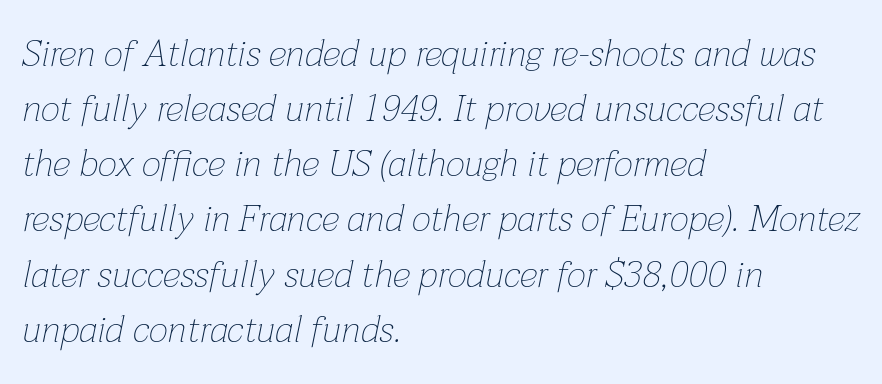
Q: Is the text bold? A: No.
Q: Is the text italic (slanted)? A: Yes, it leans right by about 12 degrees.
Q: Is the text underlined? A: No.
Q: How is the paragraph aligned? A: Left-aligned.
Q: Is the spacing between letters normal or unusually wide? A: Normal.
Q: Is the spacing between lines tight, normal or loose? A: Normal.
Q: Width (condensed, normal, or wide)? A: Normal.
Q: Stroke contrast? A: Low.
Q: x-height? A: Medium.
Q: Monospaced? A: No.
